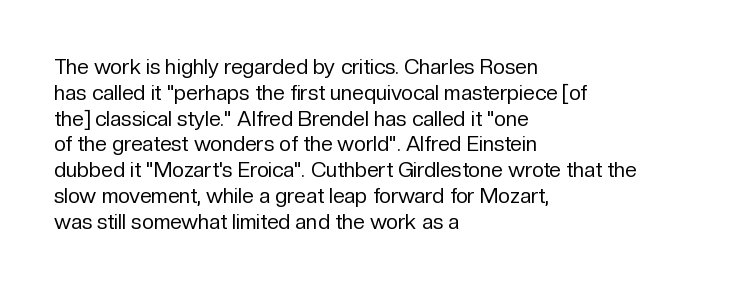
The image shows 21 px text type, upright; set left-aligned, line spacing 1.23x, normal letter spacing, not underlined.
